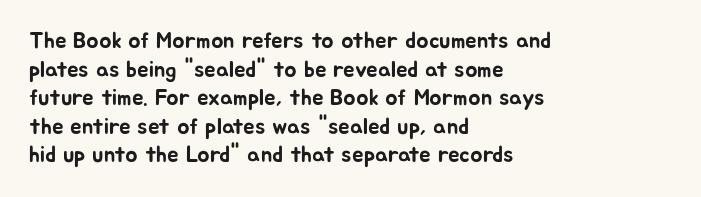
The image shows 23 px text type, upright; set left-aligned, line spacing 1.24x, normal letter spacing, not underlined.
